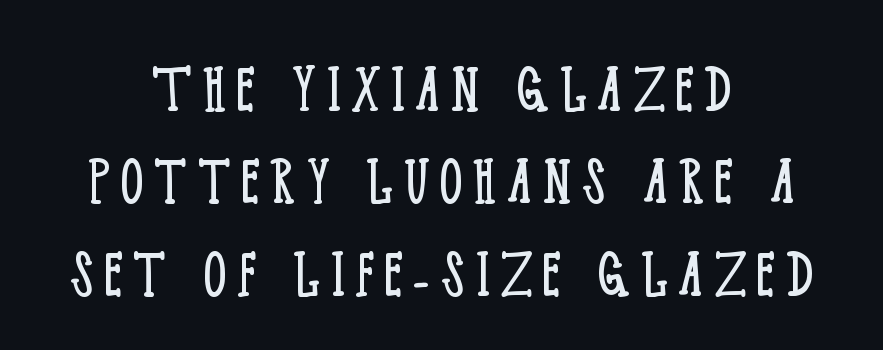
{"serif": "yes", "italic": "no", "bold": "no", "weight": "light", "width": "condensed", "stroke_contrast": "low", "x_height": "large", "monospaced": "no", "underline": "no", "align": "center", "line_spacing": "normal", "line_spacing_ratio": 1.25, "glyph_px": 74}
